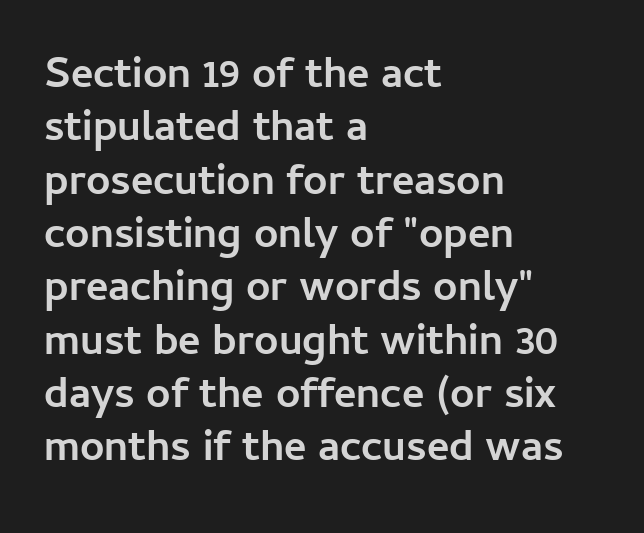
Font category for this specimen: sans-serif. Caption: multi-line text, flush left, ragged right. Decoration check: the copy has no underline. You could not count columns in this text — the font is proportionally spaced. Weight check: bold — yes, fully. Look at the tracking — it's just the regular setting, nothing added.
